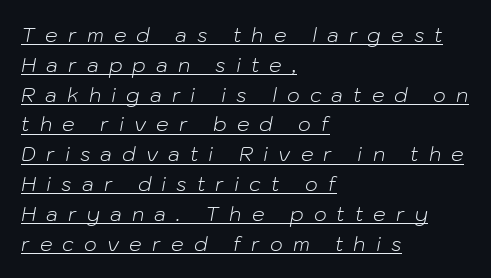
The image shows 20 px text type, italic (leaning right); set left-aligned, normal line spacing (1.49x), unusually wide letter spacing (+0.5 em), underlined.
